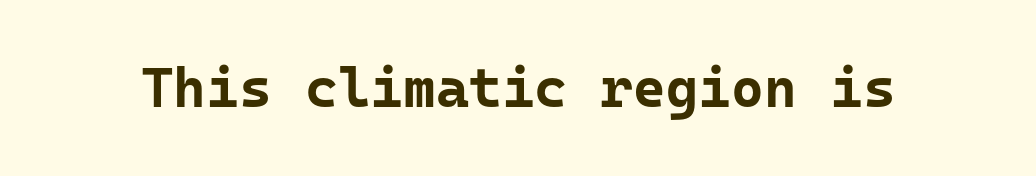
The image shows 56 px bold sans-serif type, upright; set normal letter spacing, not underlined; low stroke contrast and a medium x-height.
